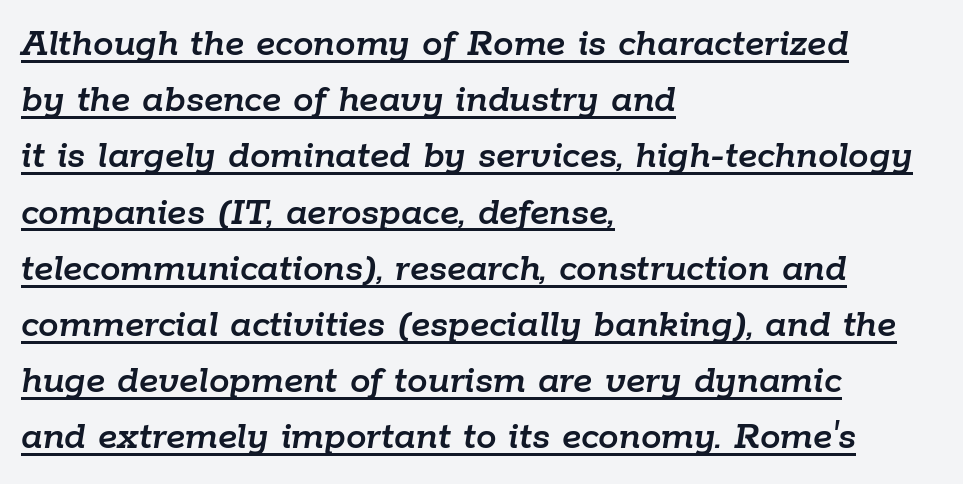
{"italic": "yes", "lean": "right", "slant_degrees": 9, "width": "normal", "stroke_contrast": "low", "x_height": "medium", "monospaced": "no", "underline": "yes", "align": "left", "line_spacing": "normal", "line_spacing_ratio": 1.37, "letter_spacing": "normal", "letter_spacing_em": 0.0, "glyph_px": 41}
